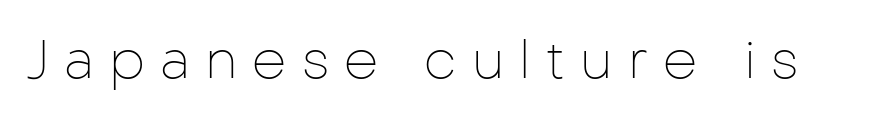
{"serif": "no", "italic": "no", "bold": "no", "weight": "thin", "width": "normal", "stroke_contrast": "low", "x_height": "medium", "monospaced": "no", "underline": "no", "letter_spacing": "wide", "letter_spacing_em": 0.28, "glyph_px": 54}
